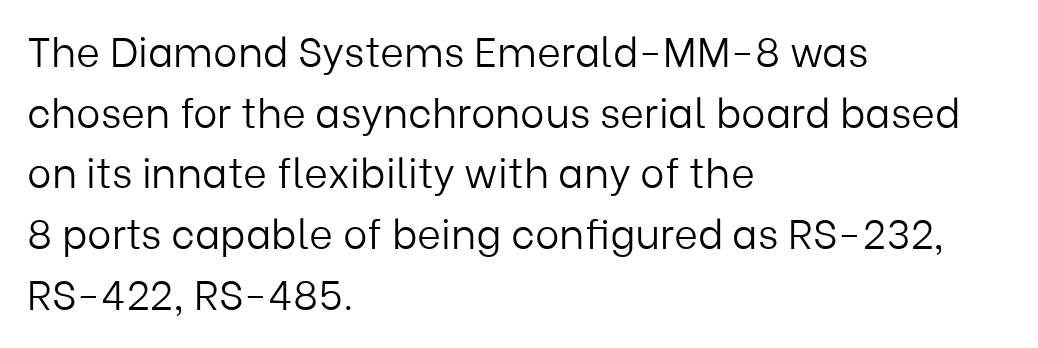
{"serif": "no", "italic": "no", "bold": "no", "weight": "light", "width": "normal", "stroke_contrast": "low", "x_height": "medium", "monospaced": "no", "underline": "no", "align": "left", "line_spacing": "normal", "line_spacing_ratio": 1.48, "letter_spacing": "normal", "letter_spacing_em": 0.0, "glyph_px": 41}
